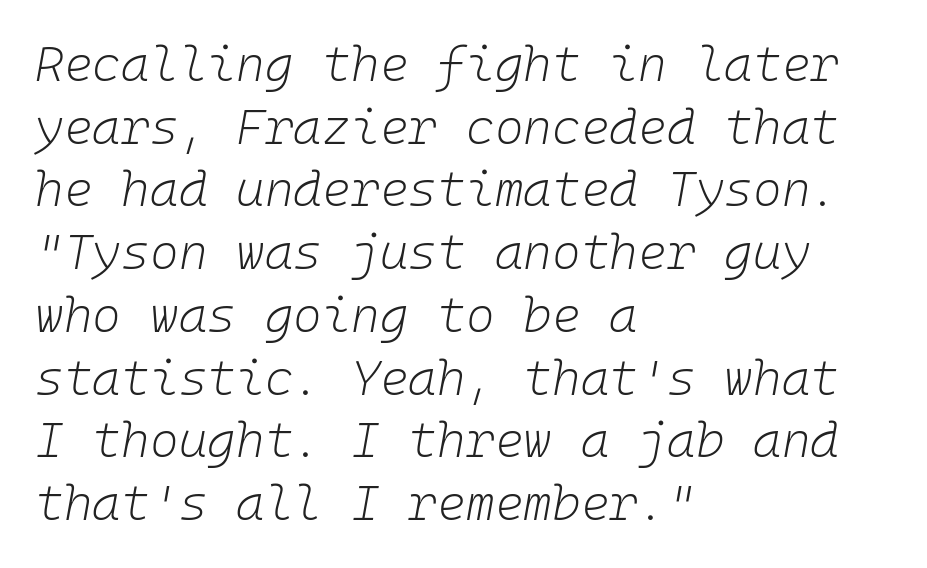
The paragraph shown leans on its left margin. The rendering uses a moderate line-height, typical for paragraphs. Each stroke keeps to a modest, everyday thickness or less. These lines are rendered in a fixed-pitch font. Descenders hang freely into open space.
